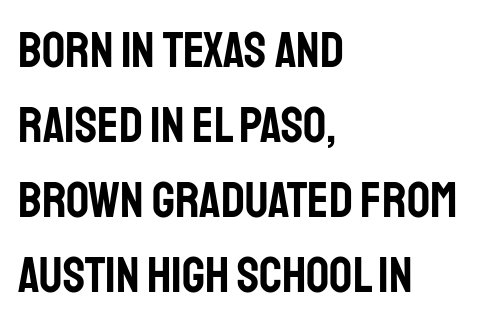
This is the regular roman posture of the typeface. The space beneath each line is pristine and unruled. Horizontal bands of white between lines are of average thickness. The letterforms sit shoulder to shoulder at normal distance. A typesetter would call this proportional, since set widths differ per character. Type style note: lacks serifs.
